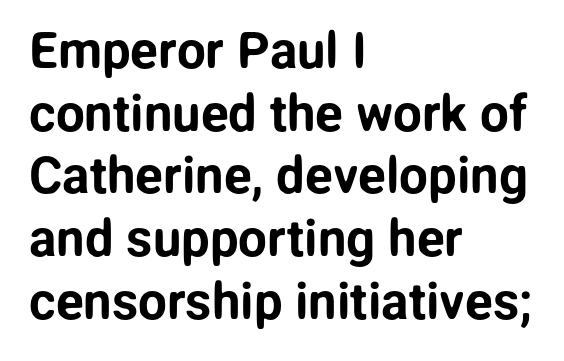
Q: Is the text italic (slanted)? A: No, it is upright.
Q: Is the typeface a serif or a sans-serif typeface? A: Sans-serif.
Q: Is the text underlined? A: No.
Q: How is the paragraph aligned? A: Left-aligned.
Q: Is the spacing between letters normal or unusually wide? A: Normal.
Q: Width (condensed, normal, or wide)? A: Normal.
Q: Stroke contrast? A: Low.
Q: x-height? A: Medium.
Q: Monospaced? A: No.
